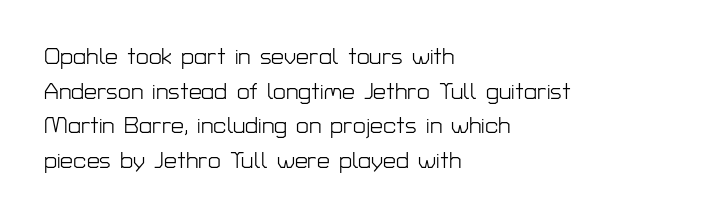
Q: Is the text bold? A: No.
Q: Is the text italic (slanted)? A: No, it is upright.
Q: Is the text underlined? A: No.
Q: How is the paragraph aligned? A: Left-aligned.
Q: Is the spacing between letters normal or unusually wide? A: Normal.
Q: Is the spacing between lines tight, normal or loose? A: Normal.
